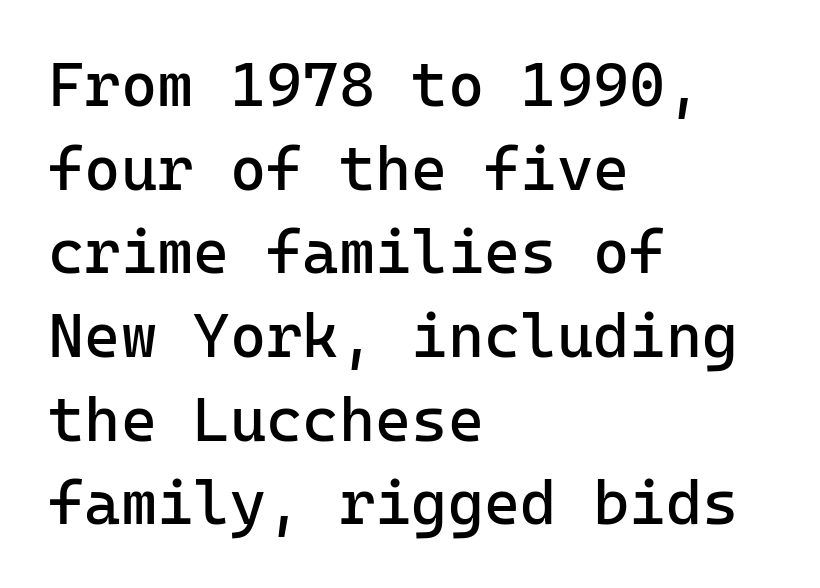
The image shows 62 px regular-weight sans-serif type, upright; set left-aligned, normal line spacing (1.35x), normal letter spacing, not underlined; low stroke contrast and a medium x-height.
